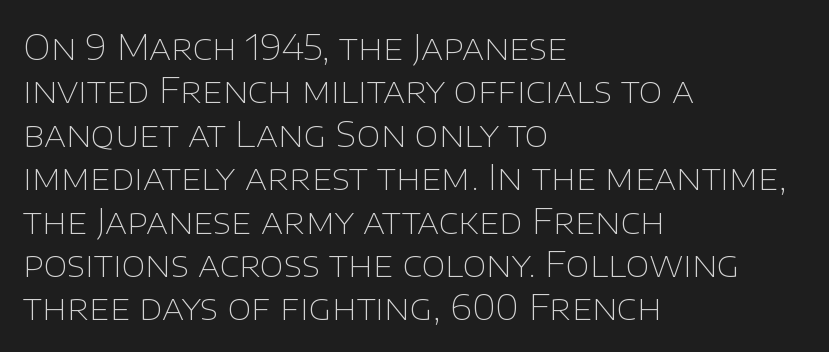
The image shows 35 px thin sans-serif type, upright; set left-aligned, line spacing 1.24x, normal letter spacing, not underlined; low stroke contrast and a large x-height.
